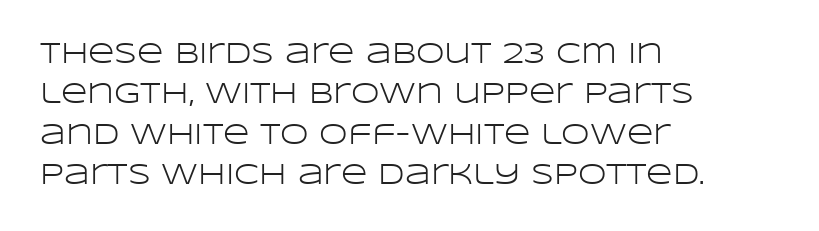
The strokes are not fattened; the text isn't bold. Whoever set this chose a conventional vertical rhythm. Characters remain perfectly vertical along every line. No extra tracking has been applied to these lines.
